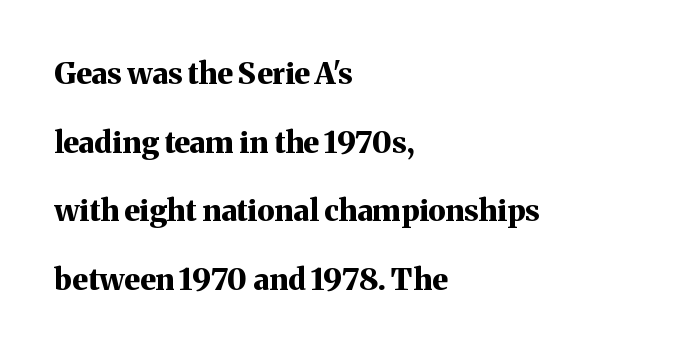
No italicization has been applied; the sample stays upright. Quick note: interline space is abundant. Each word holds together tightly as a unit, with standard inter-letter gaps. What weight is shown? A full bold with thick strokes.
